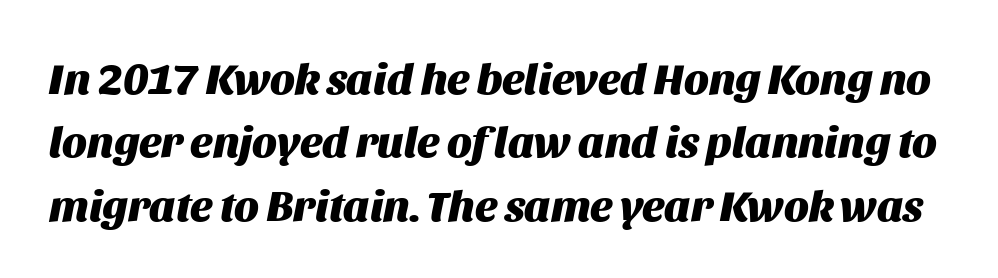
{"italic": "yes", "lean": "right", "slant_degrees": 11, "bold": "yes", "weight": "heavy", "width": "normal", "stroke_contrast": "medium", "x_height": "large", "monospaced": "no", "underline": "no", "line_spacing": "normal", "line_spacing_ratio": 1.44, "letter_spacing": "normal", "letter_spacing_em": 0.0, "glyph_px": 44}
